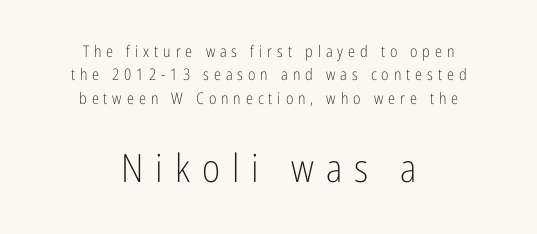
The image shows 39 px light, condensed sans-serif type, upright; set centered, normal line spacing (1.46x), unusually wide letter spacing (+0.31 em), not underlined; the second (bottom) block is 2.44x larger; low stroke contrast and a medium x-height.
